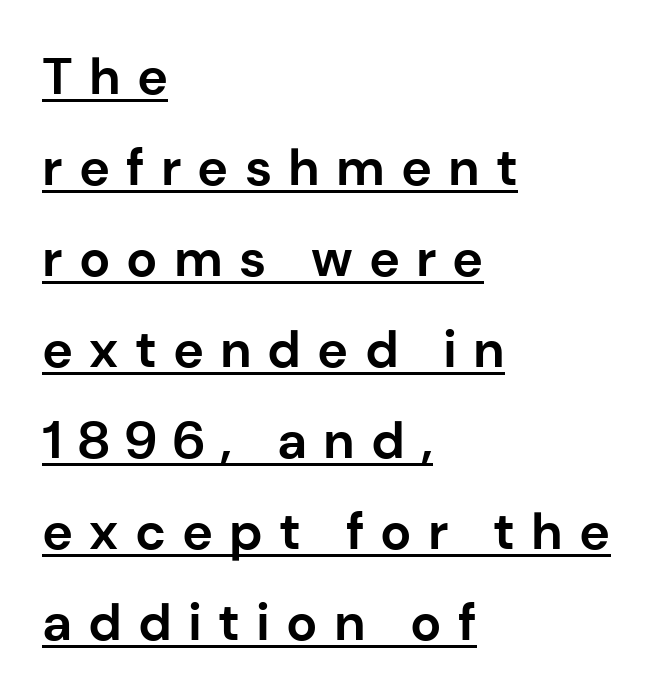
{"serif": "no", "italic": "no", "bold": "yes", "weight": "bold", "width": "normal", "stroke_contrast": "low", "x_height": "medium", "monospaced": "no", "underline": "yes", "align": "left", "line_spacing_ratio": 1.75, "letter_spacing": "wide", "letter_spacing_em": 0.31, "glyph_px": 52}
